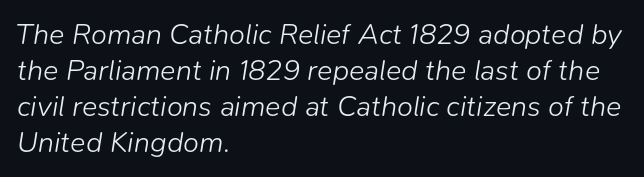
The image shows 29 px light type, italic (leaning right); set left-aligned, line spacing 1.24x, normal letter spacing, not underlined; low stroke contrast and a medium x-height.
